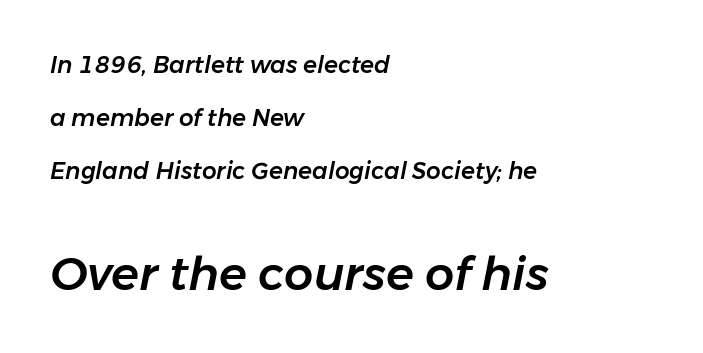
The rendering anchors every line to the left-hand side. Note the varied advance widths — an 'i' is clearly narrower than an 'm'. Top chunk: small. Bottom chunk: large. The gap between lines stays unmarked. This is oblique type, the kind used for emphasis or titles.
